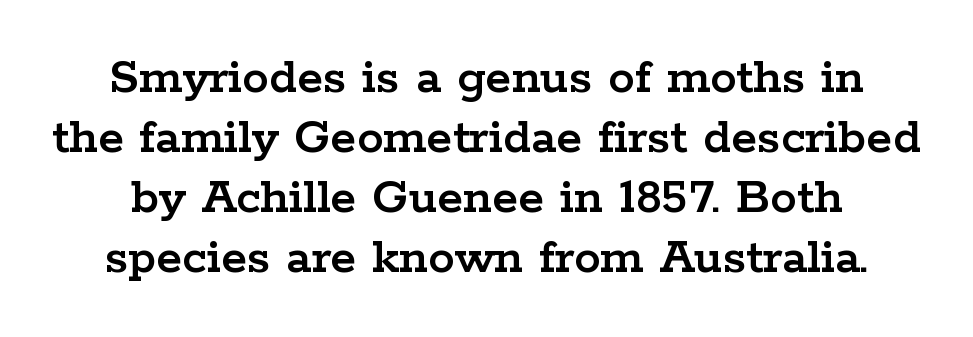
Q: Is the text italic (slanted)? A: No, it is upright.
Q: Is the typeface a serif or a sans-serif typeface? A: Serif.
Q: Is the text underlined? A: No.
Q: Is the spacing between letters normal or unusually wide? A: Normal.
Q: Is the spacing between lines tight, normal or loose? A: Tight.
Q: Width (condensed, normal, or wide)? A: Wide.
Q: Stroke contrast? A: Low.
Q: x-height? A: Medium.
Q: Monospaced? A: No.
